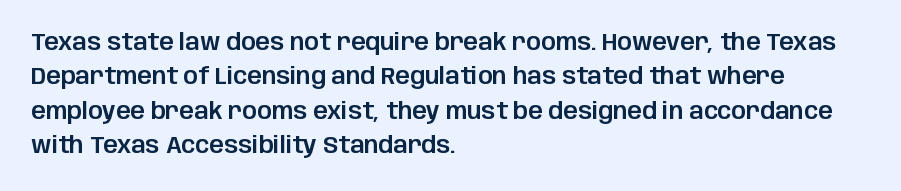
{"italic": "no", "underline": "no", "align": "left", "line_spacing": "normal", "line_spacing_ratio": 1.5, "letter_spacing": "normal", "letter_spacing_em": 0.0, "glyph_px": 23}
